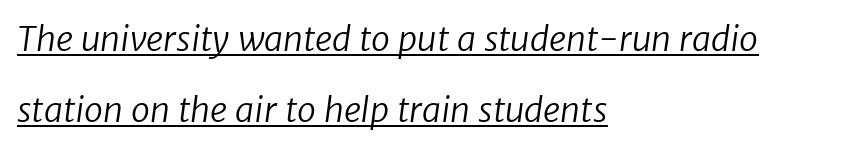
{"serif": "no", "bold": "no", "weight": "regular", "width": "normal", "stroke_contrast": "low", "x_height": "medium", "monospaced": "no", "underline": "yes", "align": "left", "line_spacing": "loose", "line_spacing_ratio": 2.1, "letter_spacing": "normal", "letter_spacing_em": 0.0, "glyph_px": 34}
